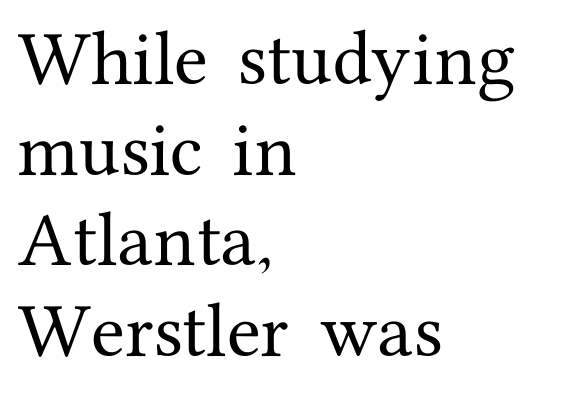
{"serif": "yes", "italic": "no", "width": "normal", "stroke_contrast": "medium", "x_height": "medium", "monospaced": "no", "underline": "no", "align": "left", "line_spacing": "normal", "line_spacing_ratio": 1.46, "letter_spacing": "normal", "letter_spacing_em": 0.0, "glyph_px": 62}
